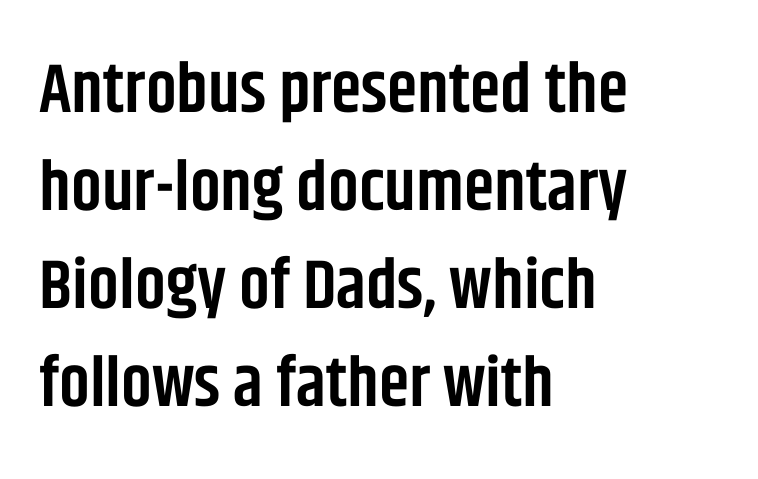
The image shows 69 px semibold, condensed sans-serif type, upright; set left-aligned, normal line spacing (1.42x), normal letter spacing, not underlined; low stroke contrast and a large x-height.
